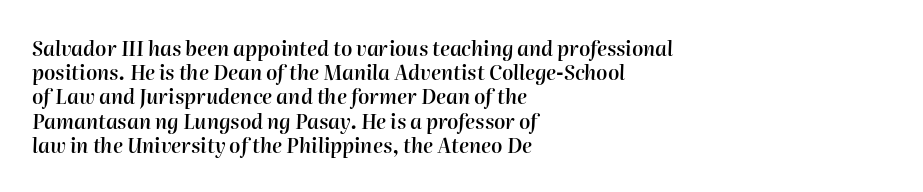
{"italic": "yes", "lean": "right", "slant_degrees": 2, "bold": "semi", "underline": "no", "align": "left", "line_spacing_ratio": 1.21, "letter_spacing": "normal", "letter_spacing_em": 0.0, "glyph_px": 20}
